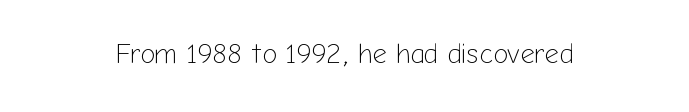
The letters stand straight up with perfectly vertical stems. Decoration check: the copy has no underline. Weight: not bold — regular or lighter. Letter spacing: default.
